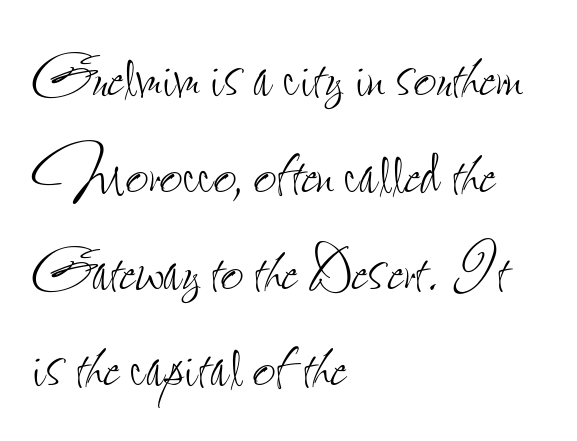
Q: Is the text bold? A: No.
Q: Is the text italic (slanted)? A: Yes.
Q: Is the text underlined? A: No.
Q: How is the paragraph aligned? A: Left-aligned.
Q: Is the spacing between letters normal or unusually wide? A: Normal.
Q: Width (condensed, normal, or wide)? A: Condensed.
Q: Stroke contrast? A: Low.
Q: x-height? A: Small.
Q: Monospaced? A: No.
